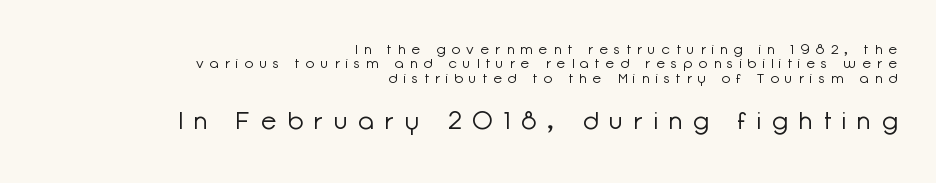
The image shows 25 px text type, upright; set right-aligned, tight line spacing (1.03x), unusually wide letter spacing (+0.46 em), not underlined; the second (bottom) block is 1.79x larger.
